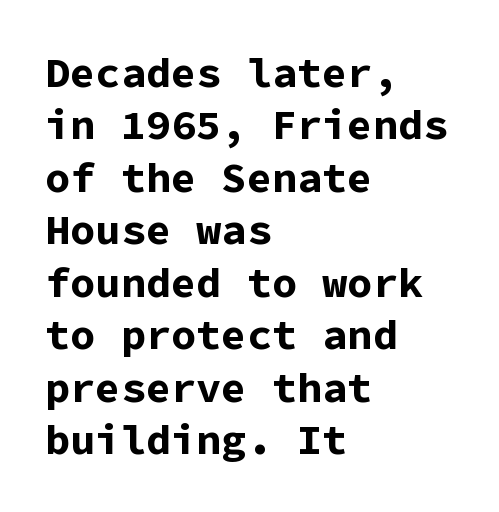
Q: Is the text bold? A: Yes.
Q: Is the text italic (slanted)? A: No, it is upright.
Q: Is the typeface a serif or a sans-serif typeface? A: Sans-serif.
Q: Is the text underlined? A: No.
Q: How is the paragraph aligned? A: Left-aligned.
Q: Is the spacing between letters normal or unusually wide? A: Normal.
Q: Is the spacing between lines tight, normal or loose? A: Normal.
Q: Width (condensed, normal, or wide)? A: Normal.
Q: Stroke contrast? A: Low.
Q: x-height? A: Medium.
Q: Monospaced? A: Yes.
